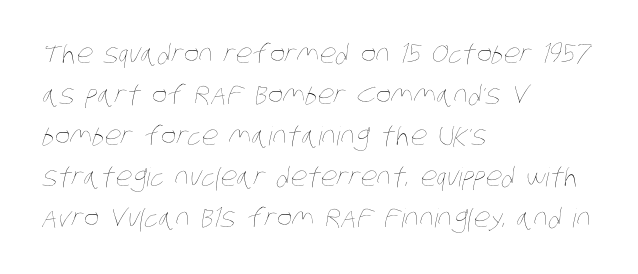
The image shows 26 px text type; set left-aligned, normal line spacing (1.58x), normal letter spacing, not underlined.
